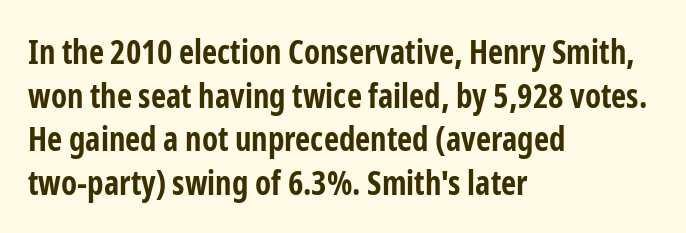
I'd call this a sans setting — the letters go barefoot. You could not count columns in this text — the font is proportionally spaced. The zone under the glyphs is completely vacant. Emphasis by weight is at full strength: bold. Tracking here is standard; glyphs follow each other at the usual distance. Regarding leading, the lines here are spaced in the standard way.
